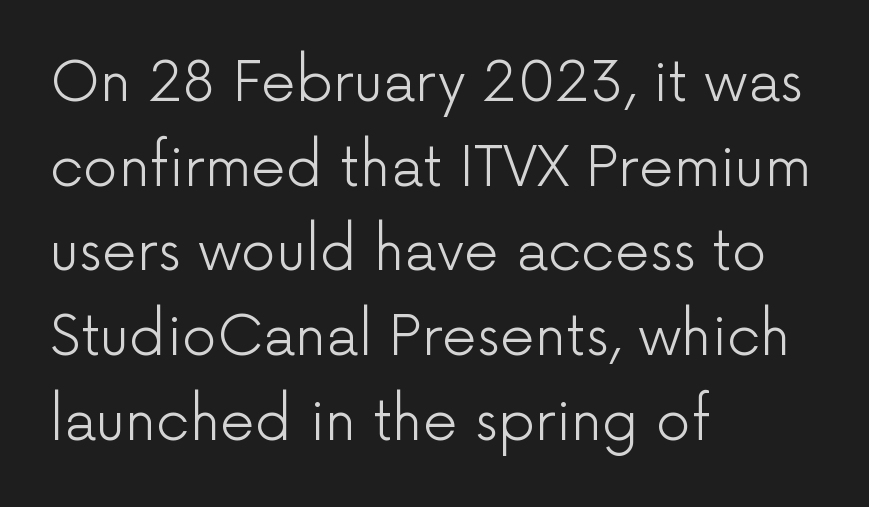
The designer went with a sans here, leaving each stem footless. Compared with typical body copy, the letter spacing here is the same. Has an underline been added? It has not. Vertically, the passage feels balanced, rows spaced as you'd expect. Ordinary non-slanted type is in use.
